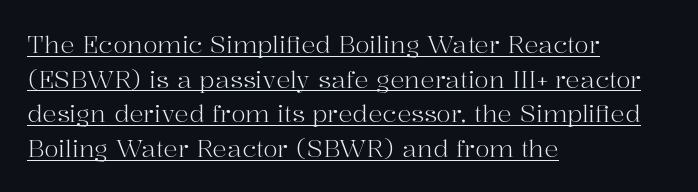
{"italic": "no", "bold": "no", "underline": "yes", "align": "left", "line_spacing": "normal", "line_spacing_ratio": 1.44, "letter_spacing": "normal", "letter_spacing_em": 0.0, "glyph_px": 24}
